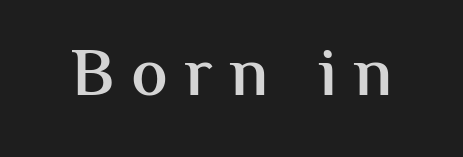
Posture: upright roman. Typographically, this falls in the sans-serif category. A clean baseline with only descenders dipping below it. Stems and bowls a touch heavier than normal — semibold. Display-style spreading of the glyphs; the letterfit is very open.
